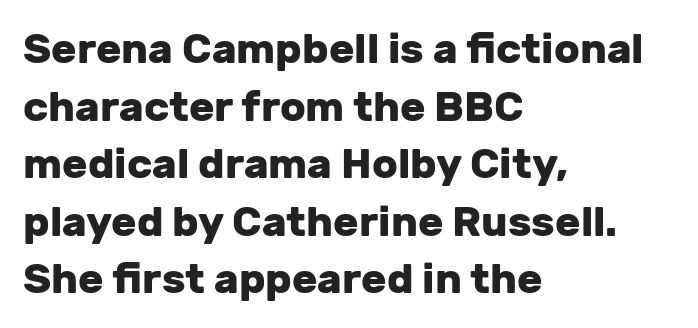
{"serif": "no", "italic": "no", "bold": "yes", "weight": "heavy", "width": "normal", "stroke_contrast": "low", "x_height": "medium", "monospaced": "no", "underline": "no", "align": "left", "line_spacing": "normal", "line_spacing_ratio": 1.37, "letter_spacing": "normal", "letter_spacing_em": 0.0, "glyph_px": 42}
